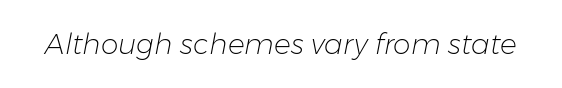
Every character sits at an angle, as italics do. These lines are rendered in a variable-pitch font. The zone under the glyphs is completely vacant. Think standard paragraph weight, or any step lighter than that.
